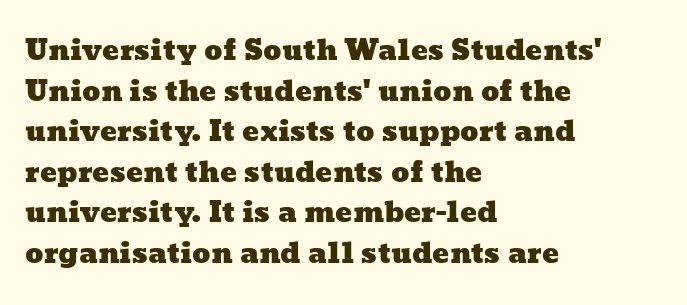
Varying glyph widths throughout — classic text-font behaviour. Bare-footed words on every line. Line beginnings align vertically; line endings do not. The rows are spaced the way most documents space them. Each word holds together tightly as a unit, with standard inter-letter gaps.
